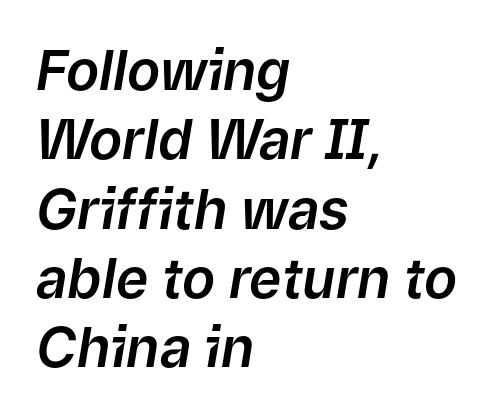
Q: Is the text italic (slanted)? A: Yes, it leans right by about 9 degrees.
Q: Is the text underlined? A: No.
Q: How is the paragraph aligned? A: Left-aligned.
Q: Is the spacing between letters normal or unusually wide? A: Normal.
Q: Is the spacing between lines tight, normal or loose? A: Normal.
Q: Width (condensed, normal, or wide)? A: Normal.
Q: Stroke contrast? A: Low.
Q: x-height? A: Medium.
Q: Monospaced? A: No.
